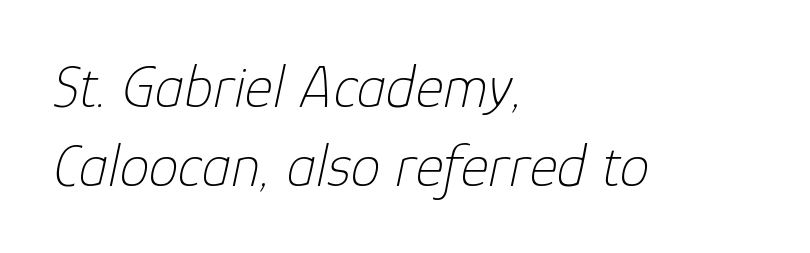
Proportional: the letters do not fall into vertical columns. Is the letter spacing exaggerated? No — it looks like the ordinary default. The rag falls on the right side of this text block. This is oblique type, the kind used for emphasis or titles. Beneath every word, the page is bare. Each stroke keeps to a modest, everyday thickness or less.
